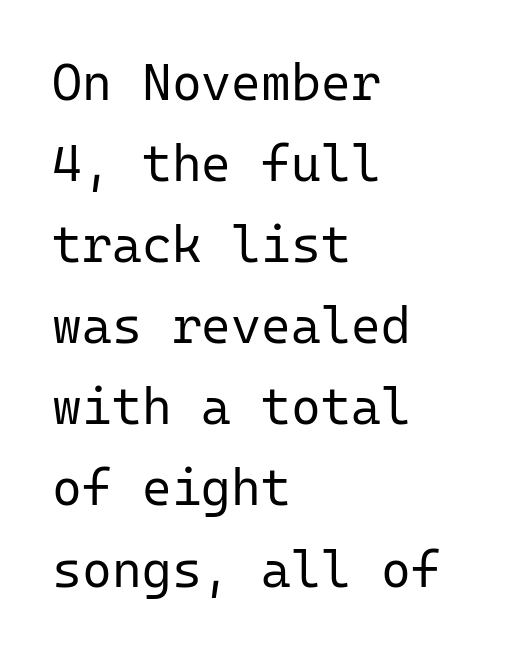
Q: Is the text bold? A: No.
Q: Is the text italic (slanted)? A: No, it is upright.
Q: Is the typeface a serif or a sans-serif typeface? A: Sans-serif.
Q: Is the text underlined? A: No.
Q: How is the paragraph aligned? A: Left-aligned.
Q: Is the spacing between letters normal or unusually wide? A: Normal.
Q: Is the spacing between lines tight, normal or loose? A: Normal.
Q: Width (condensed, normal, or wide)? A: Normal.
Q: Stroke contrast? A: Low.
Q: x-height? A: Medium.
Q: Monospaced? A: Yes.
